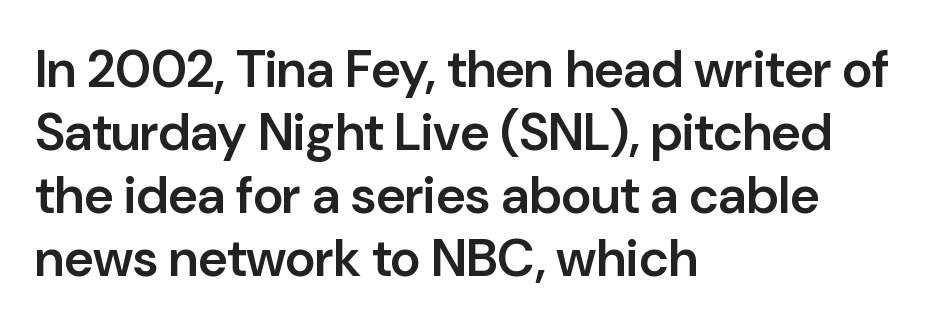
Q: Is the text bold? A: Semi-bold.
Q: Is the text italic (slanted)? A: No, it is upright.
Q: Is the typeface a serif or a sans-serif typeface? A: Sans-serif.
Q: Is the text underlined? A: No.
Q: How is the paragraph aligned? A: Left-aligned.
Q: Is the spacing between letters normal or unusually wide? A: Normal.
Q: Width (condensed, normal, or wide)? A: Normal.
Q: Stroke contrast? A: Low.
Q: x-height? A: Medium.
Q: Monospaced? A: No.
